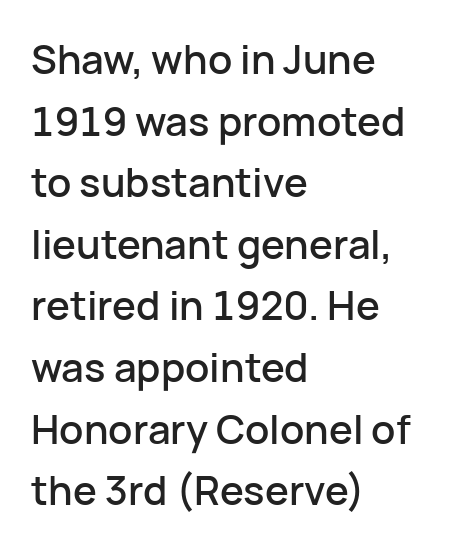
Q: Is the text italic (slanted)? A: No, it is upright.
Q: Is the typeface a serif or a sans-serif typeface? A: Sans-serif.
Q: Is the text underlined? A: No.
Q: How is the paragraph aligned? A: Left-aligned.
Q: Is the spacing between letters normal or unusually wide? A: Normal.
Q: Is the spacing between lines tight, normal or loose? A: Normal.
Q: Width (condensed, normal, or wide)? A: Normal.
Q: Stroke contrast? A: Low.
Q: x-height? A: Medium.
Q: Monospaced? A: No.
